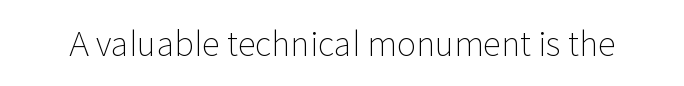
The image shows 33 px light sans-serif type, upright; set normal letter spacing, not underlined; low stroke contrast and a medium x-height.
